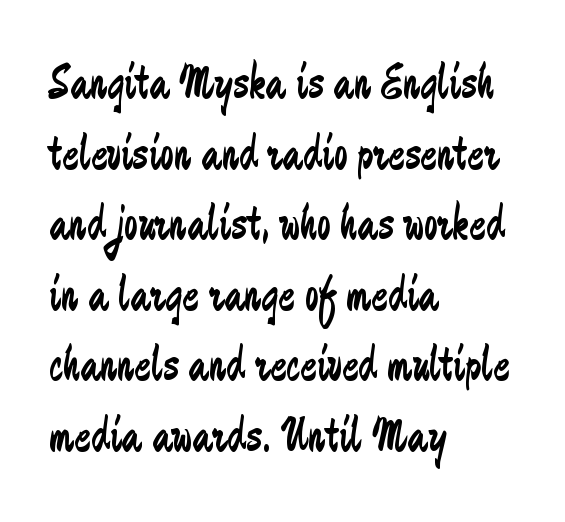
The image shows 49 px regular-weight, condensed sans-serif type; set left-aligned, normal line spacing (1.44x), normal letter spacing, not underlined; low stroke contrast and a small x-height.
